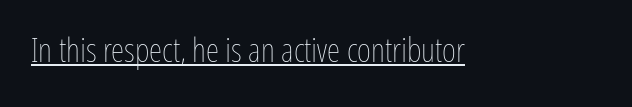
{"italic": "no", "bold": "no", "weight": "thin", "width": "condensed", "stroke_contrast": "low", "x_height": "medium", "monospaced": "no", "underline": "yes", "letter_spacing": "normal", "letter_spacing_em": 0.0, "glyph_px": 34}
